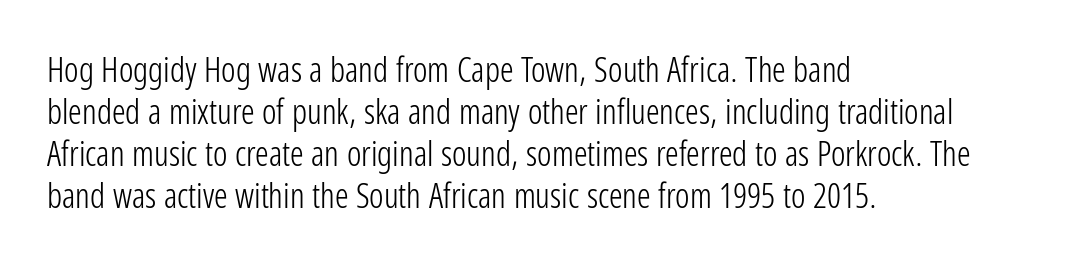
Decoration check: the copy has no underline. Heaviness? Minimal to ordinary, like unemphasized prose. Horizontal alignment here is leftward, the default for most running prose. Notice how the stems are strictly vertical — no italics here. The face used here is a sans, in the tradition of grotesques and geometrics.
